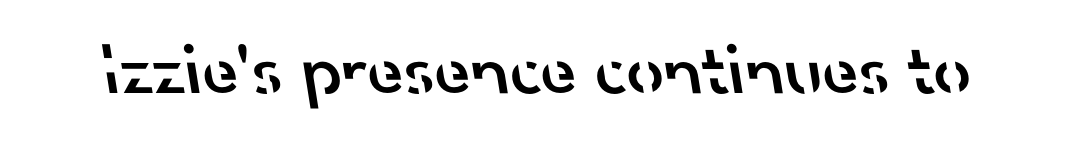
The image shows 74 px semibold sans-serif type; set normal letter spacing, not underlined; low stroke contrast and a small x-height.
